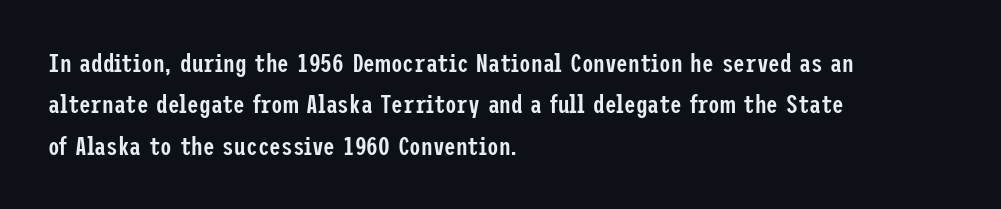
Q: Is the text bold? A: Semi-bold.
Q: Is the text italic (slanted)? A: No, it is upright.
Q: Is the text underlined? A: No.
Q: How is the paragraph aligned? A: Left-aligned.
Q: Is the spacing between letters normal or unusually wide? A: Normal.
Q: Is the spacing between lines tight, normal or loose? A: Normal.
